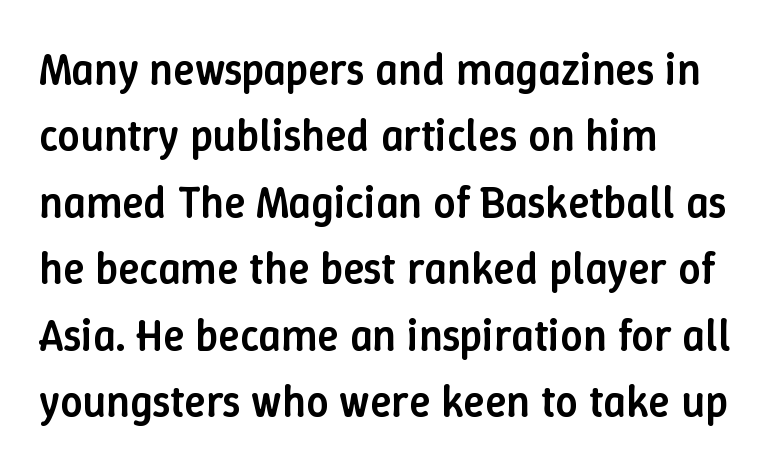
Q: Is the text bold? A: Semi-bold.
Q: Is the text italic (slanted)? A: No, it is upright.
Q: Is the text underlined? A: No.
Q: How is the paragraph aligned? A: Left-aligned.
Q: Is the spacing between letters normal or unusually wide? A: Normal.
Q: Is the spacing between lines tight, normal or loose? A: Normal.
Q: Width (condensed, normal, or wide)? A: Normal.
Q: Stroke contrast? A: Low.
Q: x-height? A: Medium.
Q: Monospaced? A: No.
